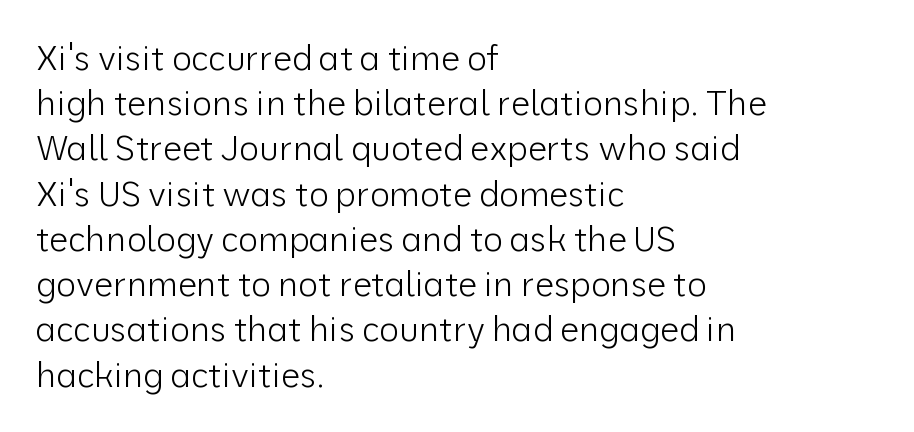
The image shows 34 px light sans-serif type, upright; set left-aligned, normal line spacing (1.33x), normal letter spacing, not underlined; low stroke contrast and a medium x-height.
